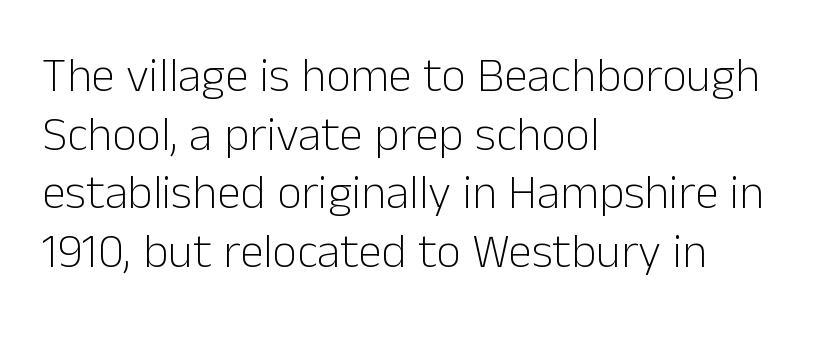
The image shows 48 px light sans-serif type, upright; set left-aligned, line spacing 1.22x, normal letter spacing, not underlined; low stroke contrast and a medium x-height.
